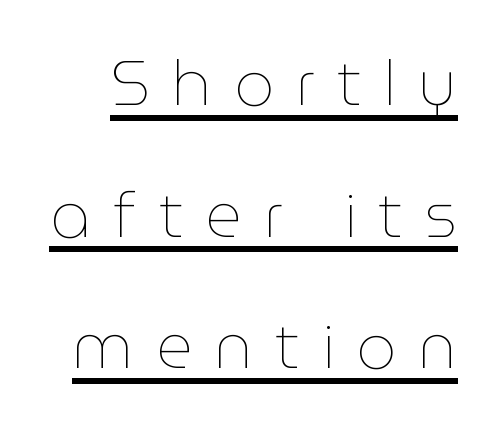
{"italic": "no", "bold": "no", "weight": "thin", "width": "normal", "stroke_contrast": "low", "x_height": "medium", "monospaced": "no", "underline": "yes", "line_spacing": "loose", "line_spacing_ratio": 2.09, "letter_spacing": "wide", "letter_spacing_em": 0.35, "glyph_px": 63}
